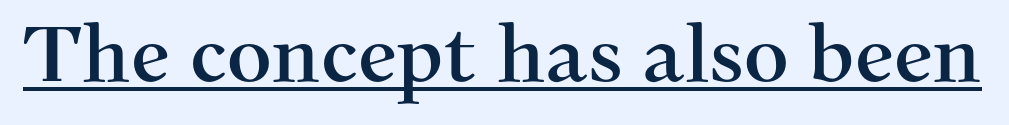
{"serif": "yes", "italic": "no", "width": "normal", "stroke_contrast": "medium", "x_height": "medium", "monospaced": "no", "underline": "yes", "letter_spacing": "normal", "letter_spacing_em": 0.0, "glyph_px": 78}
